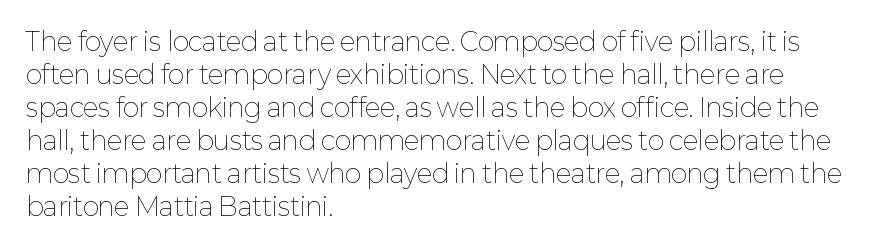
The image shows 25 px text type, upright; set left-aligned, normal line spacing (1.32x), normal letter spacing, not underlined.
